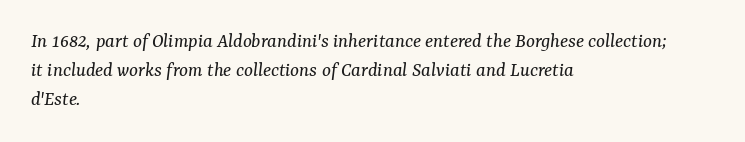
The image shows 21 px text type, italic (leaning right); set left-aligned, normal line spacing (1.38x), normal letter spacing, not underlined.
